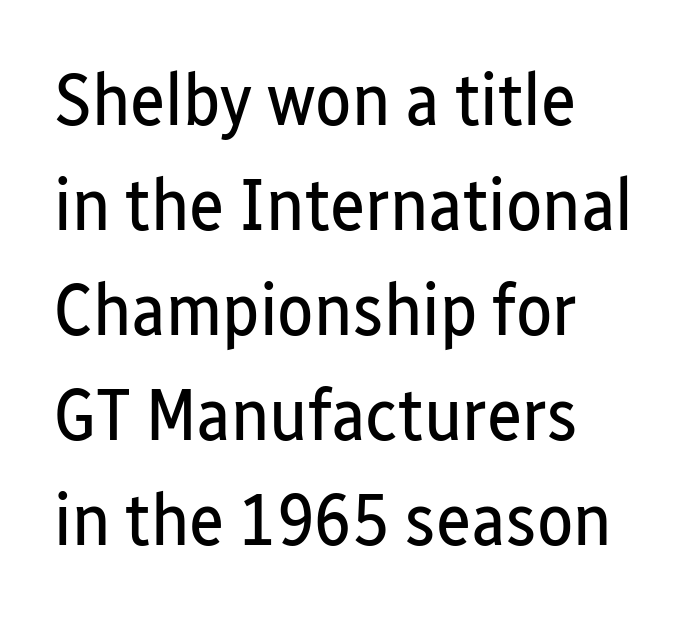
Lines of text with bare space underneath. Weight: in the light-to-regular range. Which margin do the lines hug? The left one — the right edge is uneven. The letters sit at their default tracking, neither squeezed nor spread. These lines are composed in type without serifs.
